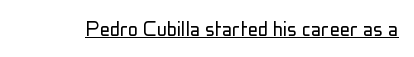
The image shows 25 px text type, upright; set normal letter spacing, underlined.
